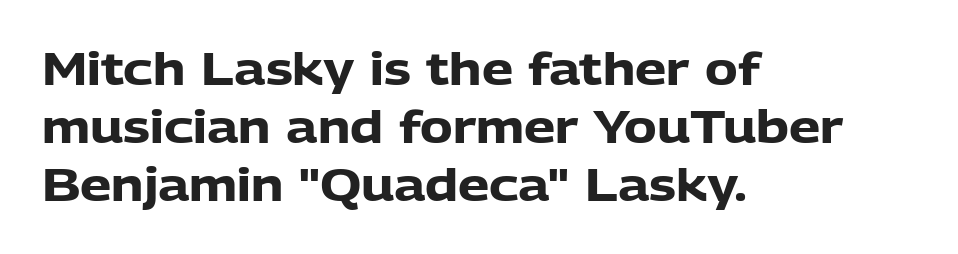
The horizontal fit of the characters is conventional and even. Check the space under the baseline: it is left empty. The rendering uses natural spacing where letterforms have individual widths. This block has exactly the height ordinary leading produces. Casual observation: everything's shoved over to the left. The type family on display is of the sans-serif kind.
